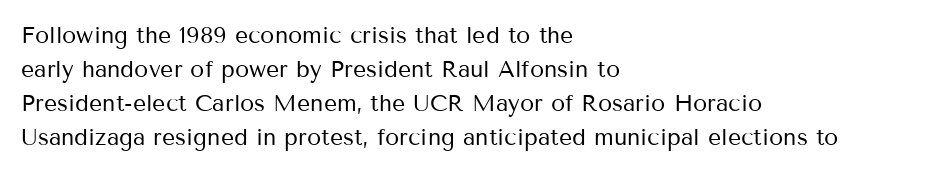
{"italic": "no", "bold": "no", "underline": "no", "align": "left", "line_spacing": "normal", "line_spacing_ratio": 1.48, "letter_spacing": "normal", "letter_spacing_em": 0.0, "glyph_px": 23}
